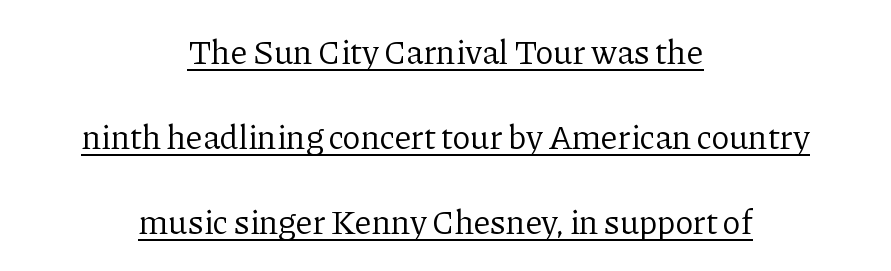
{"serif": "yes", "italic": "no", "bold": "no", "weight": "regular", "width": "normal", "stroke_contrast": "low", "x_height": "medium", "monospaced": "no", "underline": "yes", "align": "center", "line_spacing": "loose", "line_spacing_ratio": 2.5, "letter_spacing": "normal", "letter_spacing_em": 0.0, "glyph_px": 34}
